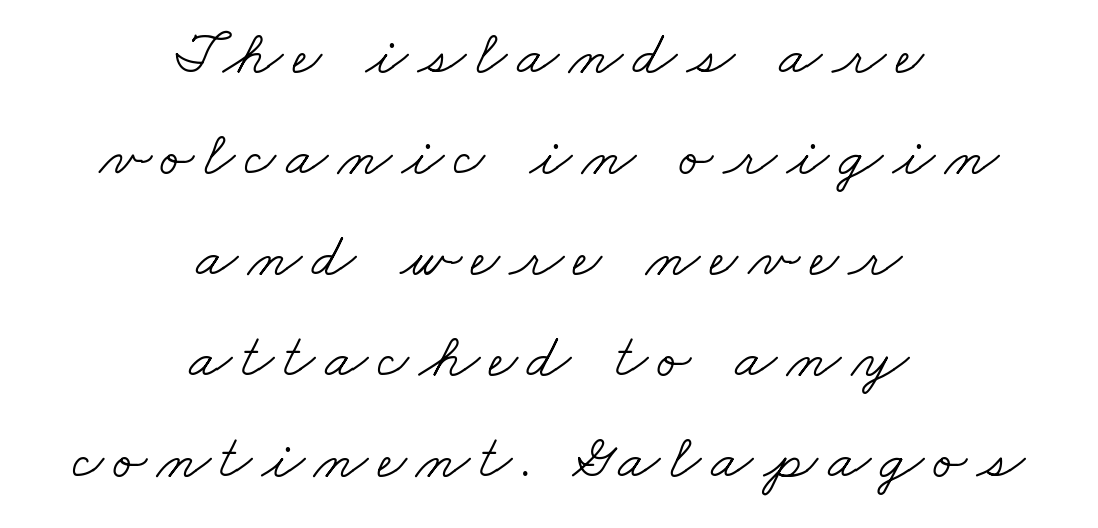
The words here are not underlined. Centered paragraph, ragged on both sides. Each letter's strokes conclude with small projecting serifs. Does the leading feel generous? No, just average. The typesetting does not lean heavy: it is not bold.
